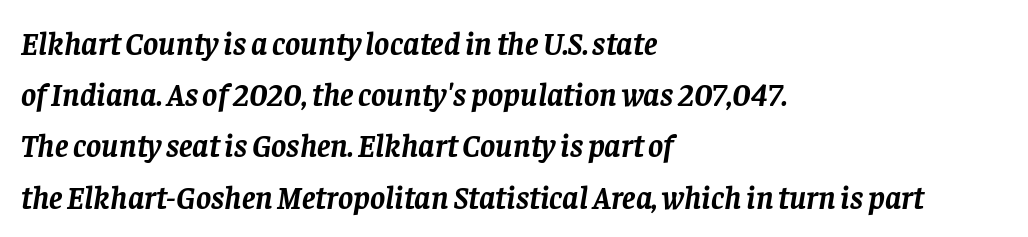
Caption: bold face, heavy strokes. The lines in this sample share a left origin and differ only in where they stop. This block has exactly the height ordinary leading produces. You can tell it's italic because the verticals aren't actually vertical. The foot of each line stays bare and open. Here the designer chose a conventional face with non-uniform glyph widths.
